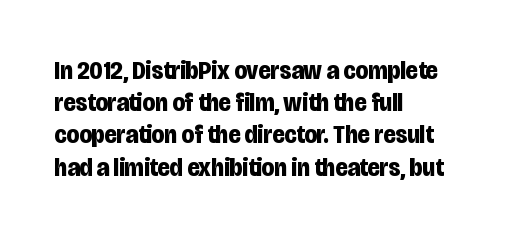
Descenders hang freely into open space. Rendered with straight, roman letterforms. The strokes are fattened all the way to bold. This rendering uses left alignment, leaving the right contour irregular.
